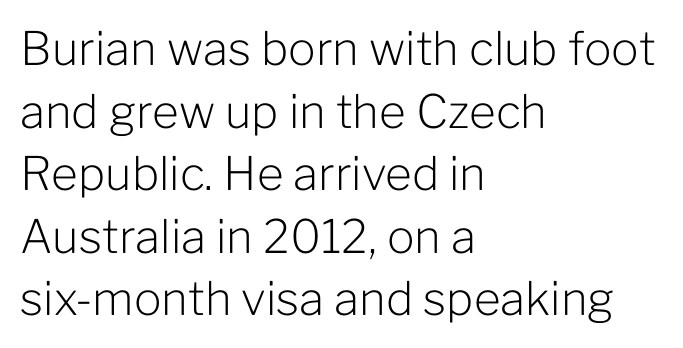
Q: Is the text bold? A: No.
Q: Is the text italic (slanted)? A: No, it is upright.
Q: Is the typeface a serif or a sans-serif typeface? A: Sans-serif.
Q: Is the text underlined? A: No.
Q: How is the paragraph aligned? A: Left-aligned.
Q: Is the spacing between letters normal or unusually wide? A: Normal.
Q: Is the spacing between lines tight, normal or loose? A: Normal.
Q: Width (condensed, normal, or wide)? A: Normal.
Q: Stroke contrast? A: Low.
Q: x-height? A: Medium.
Q: Monospaced? A: No.
